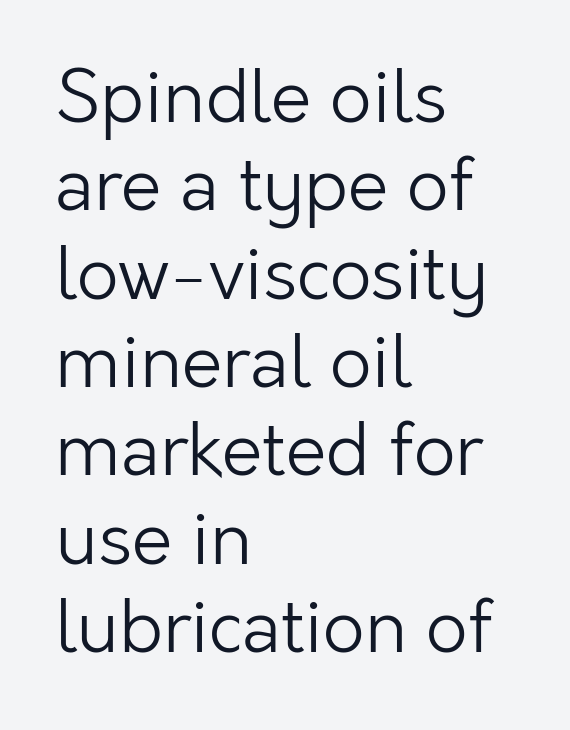
{"serif": "no", "italic": "no", "bold": "no", "weight": "light", "width": "normal", "stroke_contrast": "low", "x_height": "medium", "monospaced": "no", "underline": "no", "align": "left", "line_spacing_ratio": 1.21, "letter_spacing": "normal", "letter_spacing_em": 0.0, "glyph_px": 73}
